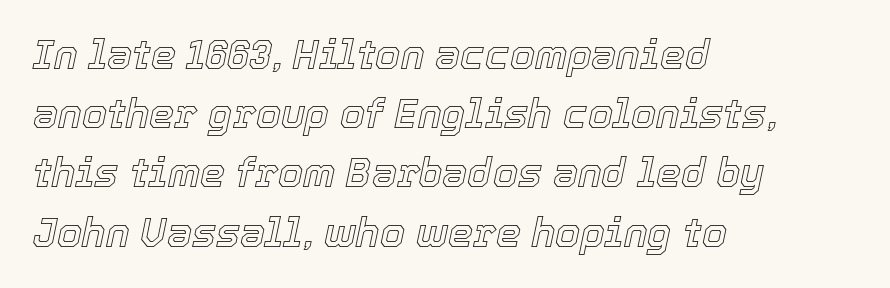
Q: Is the text italic (slanted)? A: Yes, it leans right by about 12 degrees.
Q: Is the text underlined? A: No.
Q: How is the paragraph aligned? A: Left-aligned.
Q: Is the spacing between letters normal or unusually wide? A: Normal.
Q: Is the spacing between lines tight, normal or loose? A: Normal.
Q: Width (condensed, normal, or wide)? A: Normal.
Q: x-height? A: Medium.
Q: Monospaced? A: No.
